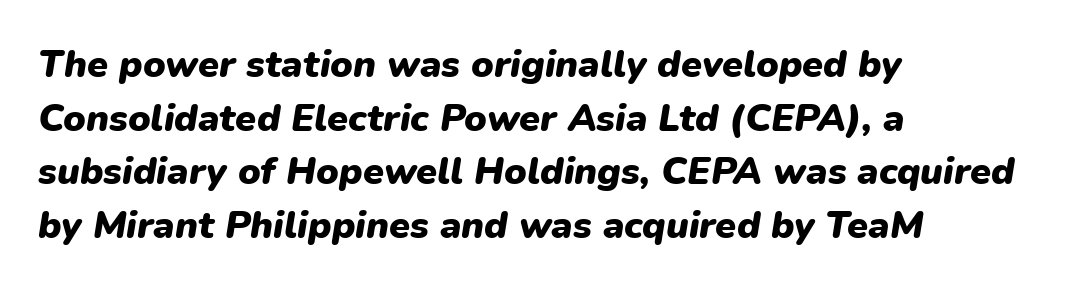
{"italic": "yes", "lean": "right", "slant_degrees": 9, "bold": "yes", "weight": "heavy", "width": "normal", "stroke_contrast": "low", "x_height": "medium", "monospaced": "no", "underline": "no", "align": "left", "line_spacing": "normal", "line_spacing_ratio": 1.41, "letter_spacing": "normal", "letter_spacing_em": 0.0, "glyph_px": 38}
